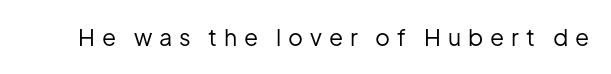
Upright lettering throughout. The type is letterspaced generously, with wide tracking. The font sits on the lighter half of the weight spectrum, regular included. The glyphs are unaccompanied by any horizontal stroke below them.
